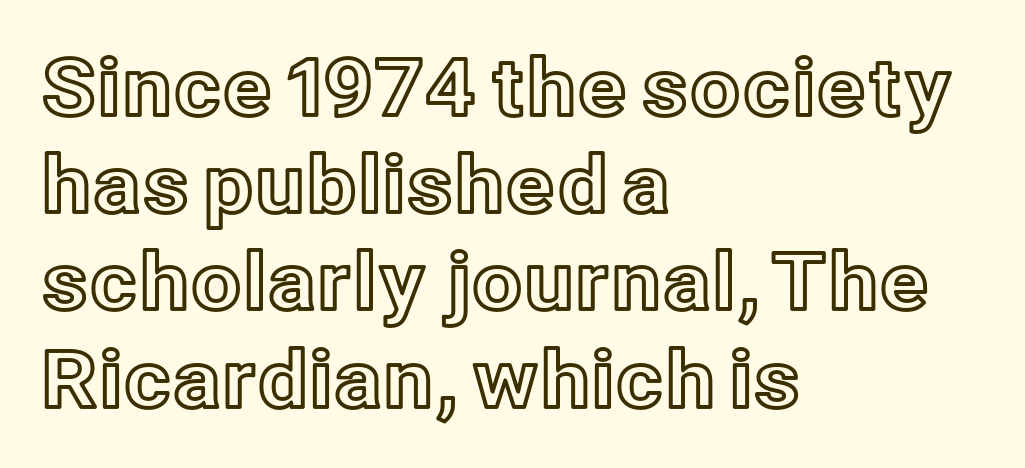
{"italic": "no", "width": "normal", "x_height": "medium", "monospaced": "no", "underline": "no", "align": "left", "line_spacing_ratio": 1.23, "letter_spacing": "normal", "letter_spacing_em": 0.0, "glyph_px": 79}
